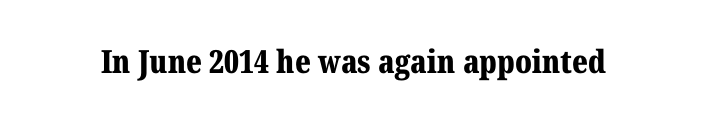
The glyphs in this specimen are seriffed. The letters sit at their default tracking, neither squeezed nor spread. A bare baseline throughout the passage. The letters advance in unequal steps, a hallmark of proportional type.
